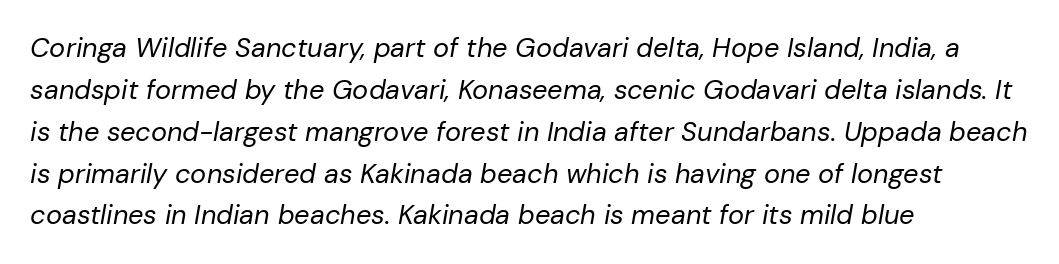
The image shows 27 px text type, italic (leaning right); set left-aligned, normal line spacing (1.55x), normal letter spacing, not underlined.
